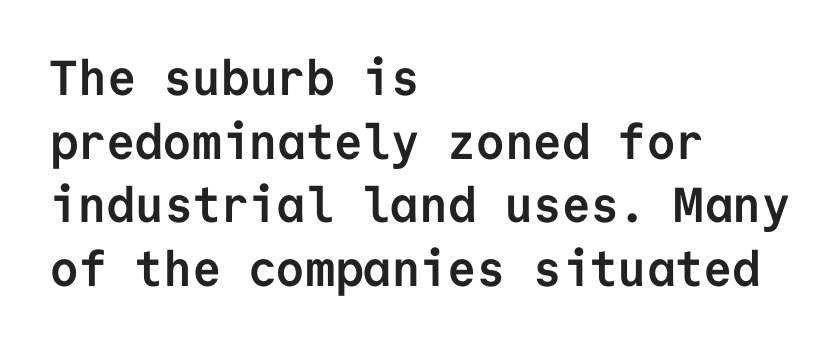
{"serif": "no", "italic": "no", "bold": "yes", "weight": "semibold", "width": "normal", "stroke_contrast": "low", "x_height": "medium", "monospaced": "yes", "underline": "no", "align": "left", "line_spacing": "normal", "line_spacing_ratio": 1.3, "letter_spacing": "normal", "letter_spacing_em": 0.0, "glyph_px": 49}
